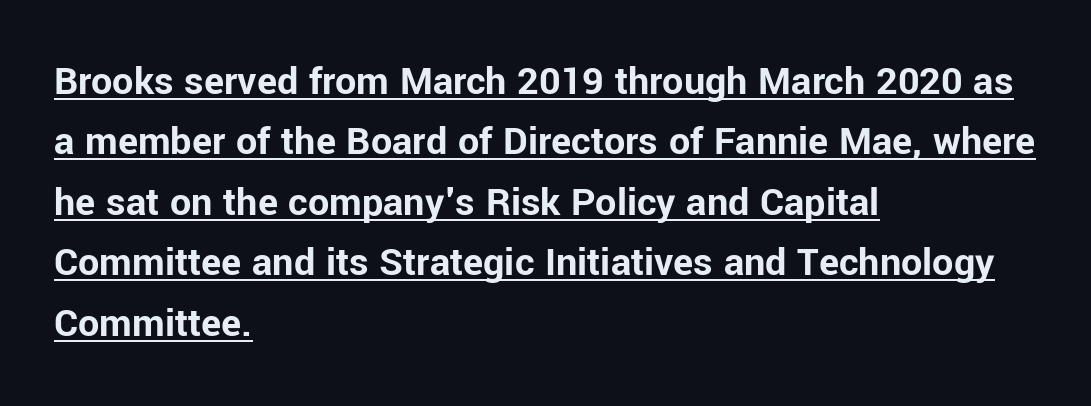
Q: Is the text bold? A: Yes.
Q: Is the text italic (slanted)? A: No, it is upright.
Q: Is the typeface a serif or a sans-serif typeface? A: Sans-serif.
Q: Is the text underlined? A: Yes.
Q: How is the paragraph aligned? A: Left-aligned.
Q: Is the spacing between letters normal or unusually wide? A: Normal.
Q: Is the spacing between lines tight, normal or loose? A: Normal.
Q: Width (condensed, normal, or wide)? A: Normal.
Q: Stroke contrast? A: Low.
Q: x-height? A: Medium.
Q: Monospaced? A: No.
